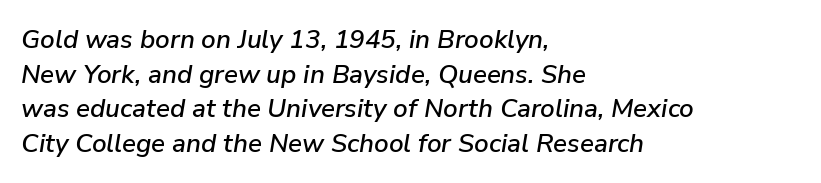
{"italic": "yes", "lean": "right", "slant_degrees": 9, "underline": "no", "align": "left", "line_spacing": "normal", "line_spacing_ratio": 1.33, "letter_spacing": "normal", "letter_spacing_em": 0.0, "glyph_px": 26}
